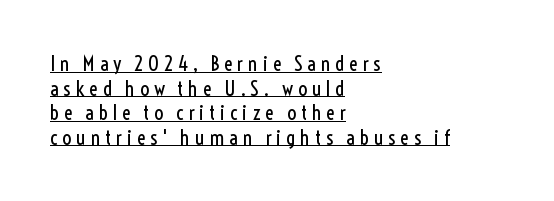
{"italic": "no", "bold": "no", "underline": "yes", "align": "left", "line_spacing_ratio": 1.17, "letter_spacing": "wide", "letter_spacing_em": 0.21, "glyph_px": 21}
